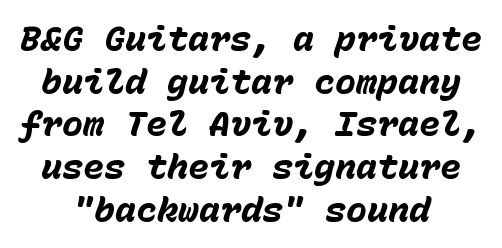
Q: Is the text bold? A: Yes.
Q: Is the text italic (slanted)? A: Yes, it leans right by about 15 degrees.
Q: Is the text underlined? A: No.
Q: How is the paragraph aligned? A: Centered.
Q: Is the spacing between letters normal or unusually wide? A: Normal.
Q: Width (condensed, normal, or wide)? A: Normal.
Q: Stroke contrast? A: Low.
Q: x-height? A: Medium.
Q: Monospaced? A: Yes.
